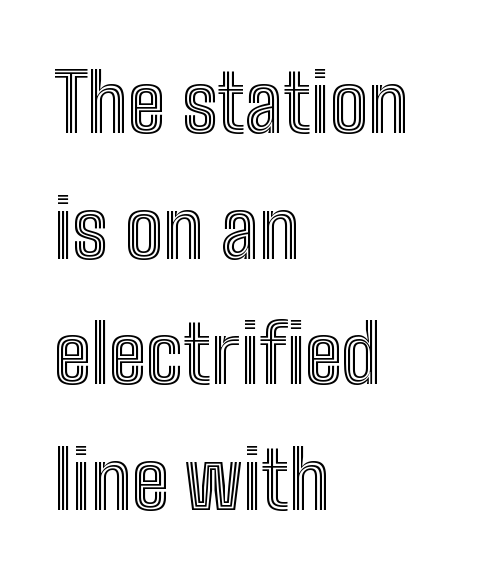
{"italic": "no", "width": "condensed", "x_height": "medium", "monospaced": "no", "underline": "no", "align": "left", "line_spacing": "normal", "line_spacing_ratio": 1.57, "letter_spacing": "normal", "letter_spacing_em": 0.0, "glyph_px": 80}
